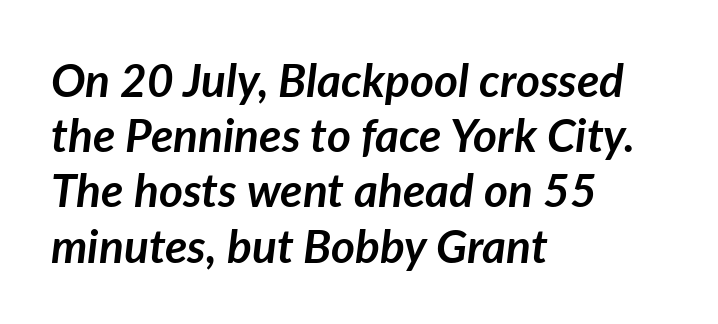
{"italic": "yes", "lean": "right", "slant_degrees": 7, "bold": "yes", "weight": "semibold", "width": "normal", "stroke_contrast": "low", "x_height": "medium", "monospaced": "no", "underline": "no", "align": "left", "line_spacing_ratio": 1.2, "letter_spacing": "normal", "letter_spacing_em": 0.0, "glyph_px": 46}
